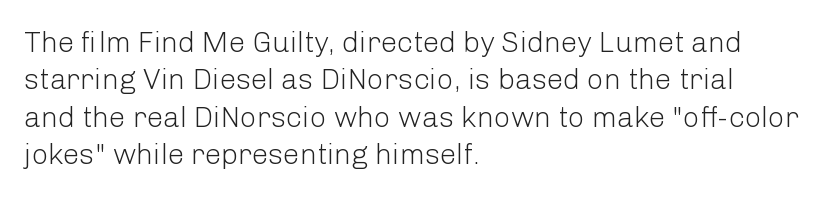
{"serif": "no", "italic": "no", "bold": "no", "weight": "light", "width": "normal", "stroke_contrast": "low", "x_height": "medium", "monospaced": "no", "underline": "no", "align": "left", "line_spacing": "normal", "line_spacing_ratio": 1.29, "letter_spacing": "normal", "letter_spacing_em": 0.0, "glyph_px": 29}
